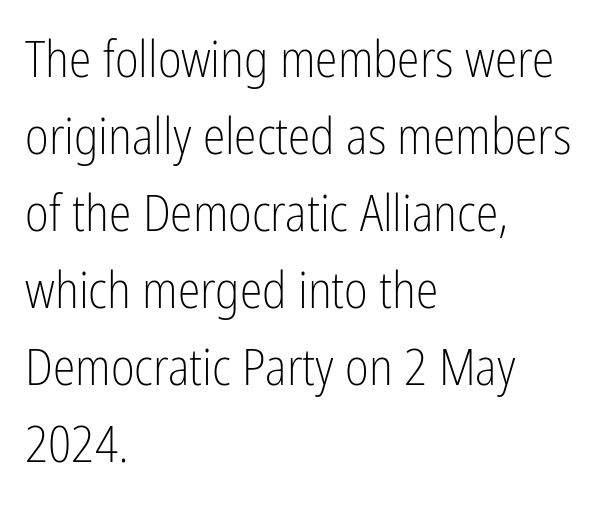
{"serif": "no", "italic": "no", "bold": "no", "weight": "light", "width": "condensed", "stroke_contrast": "low", "x_height": "medium", "monospaced": "no", "underline": "no", "align": "left", "line_spacing": "normal", "line_spacing_ratio": 1.51, "letter_spacing": "normal", "letter_spacing_em": 0.0, "glyph_px": 51}
